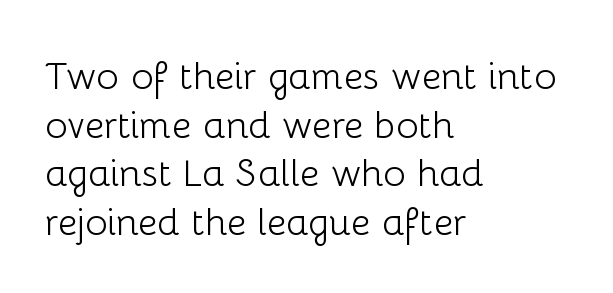
{"serif": "no", "italic": "no", "bold": "no", "weight": "light", "width": "normal", "stroke_contrast": "low", "x_height": "medium", "monospaced": "no", "underline": "no", "align": "left", "line_spacing": "normal", "line_spacing_ratio": 1.28, "letter_spacing": "normal", "letter_spacing_em": 0.0, "glyph_px": 38}
